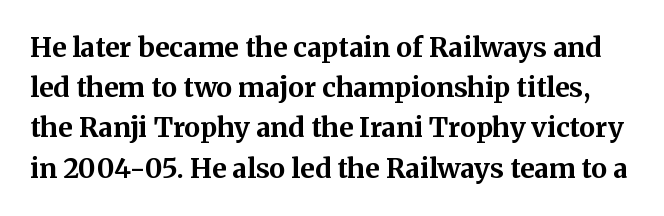
The strokes are fattened all the way to bold. A roman cut, with each character standing at attention. Only glyphs here, with clear space below each row. Regarding leading, the lines here are spaced in the standard way. The type is set solid horizontally, with unmodified tracking.
